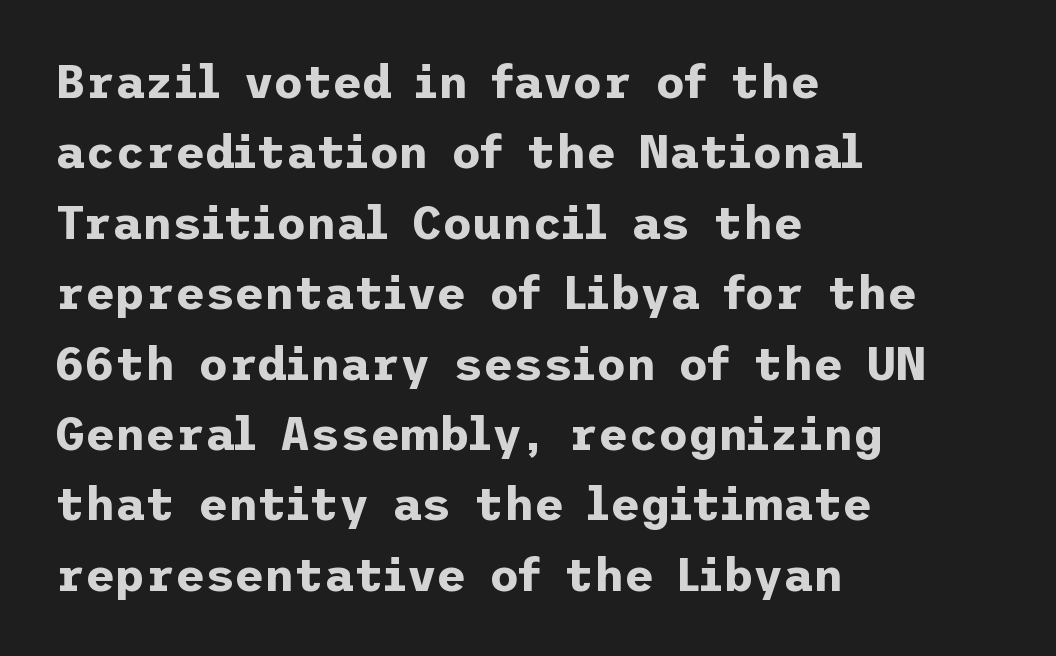
{"serif": "no", "italic": "no", "bold": "yes", "weight": "bold", "width": "normal", "stroke_contrast": "low", "x_height": "medium", "underline": "no", "align": "left", "line_spacing": "normal", "line_spacing_ratio": 1.53, "letter_spacing": "normal", "letter_spacing_em": 0.0, "glyph_px": 46}
